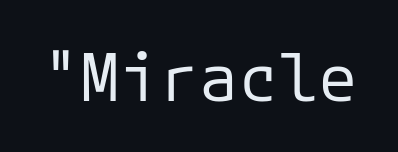
{"serif": "no", "italic": "no", "bold": "no", "weight": "regular", "width": "normal", "stroke_contrast": "low", "x_height": "medium", "monospaced": "yes", "underline": "no", "letter_spacing": "normal", "letter_spacing_em": 0.0, "glyph_px": 66}
